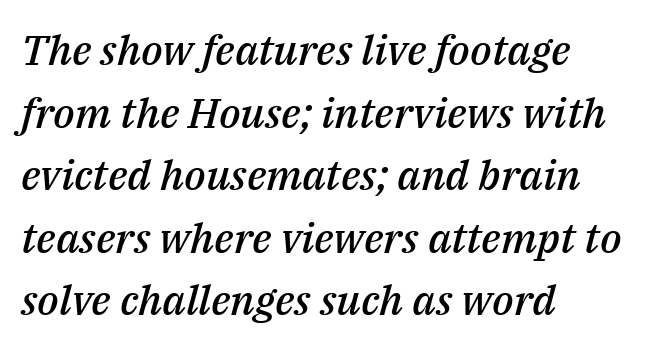
The image shows 42 px semibold type, italic (leaning right); set left-aligned, normal line spacing (1.49x), normal letter spacing, not underlined; medium stroke contrast and a medium x-height.
